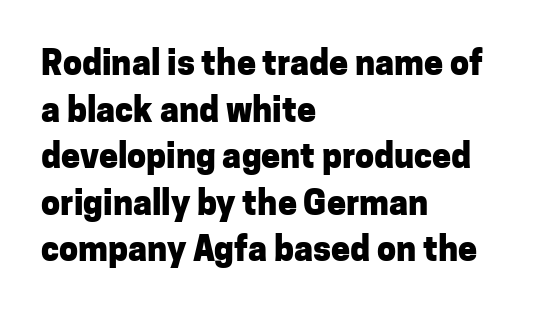
The face used here is rendered with its standard letterfit. A classic flush-left, rag-right setting is used for this passage. A bare baseline throughout the passage. Looks like regular typesetting: each glyph gets only the width it needs.
